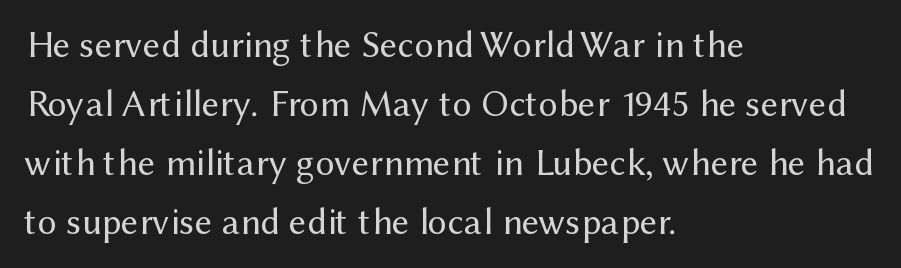
The image shows 38 px regular-weight sans-serif type, upright; set left-aligned, normal line spacing (1.55x), normal letter spacing, not underlined; medium stroke contrast and a medium x-height.
